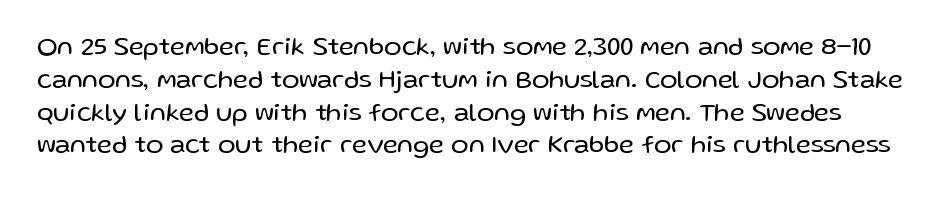
Q: Is the text bold? A: No.
Q: Is the text italic (slanted)? A: No, it is upright.
Q: Is the text underlined? A: No.
Q: Is the spacing between letters normal or unusually wide? A: Normal.
Q: Is the spacing between lines tight, normal or loose? A: Normal.
